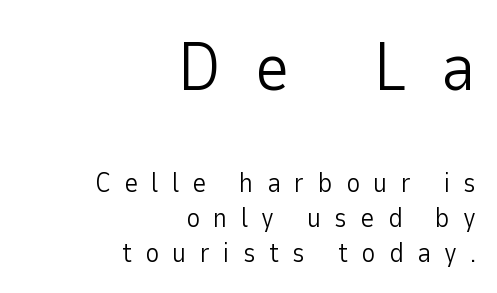
{"serif": "no", "italic": "no", "bold": "no", "weight": "light", "width": "normal", "stroke_contrast": "low", "x_height": "medium", "monospaced": "no", "underline": "no", "align": "right", "line_spacing": "normal", "line_spacing_ratio": 1.3, "letter_spacing": "wide", "letter_spacing_em": 0.49, "larger_block": "first", "size_ratio": 2.52, "glyph_px": 68}
